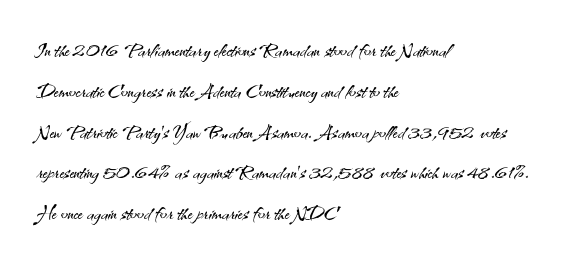
Q: Is the text bold? A: No.
Q: Is the text italic (slanted)? A: Yes.
Q: Is the text underlined? A: No.
Q: How is the paragraph aligned? A: Left-aligned.
Q: Is the spacing between letters normal or unusually wide? A: Normal.
Q: Is the spacing between lines tight, normal or loose? A: Normal.
